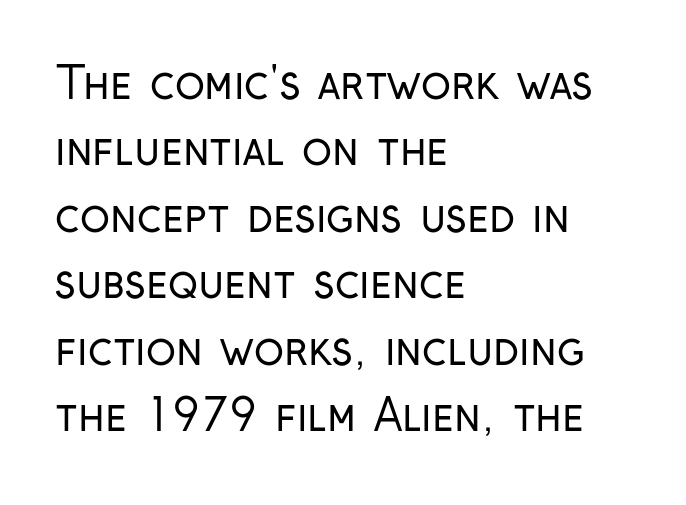
Q: Is the text bold? A: No.
Q: Is the text italic (slanted)? A: No, it is upright.
Q: Is the typeface a serif or a sans-serif typeface? A: Sans-serif.
Q: Is the text underlined? A: No.
Q: How is the paragraph aligned? A: Left-aligned.
Q: Is the spacing between letters normal or unusually wide? A: Normal.
Q: Is the spacing between lines tight, normal or loose? A: Normal.
Q: Width (condensed, normal, or wide)? A: Condensed.
Q: Stroke contrast? A: Low.
Q: x-height? A: Medium.
Q: Monospaced? A: No.
